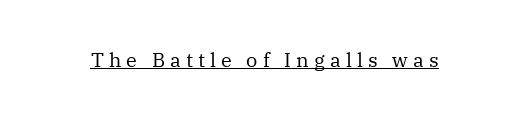
{"italic": "no", "bold": "no", "underline": "yes", "letter_spacing": "wide", "letter_spacing_em": 0.25, "glyph_px": 20}
